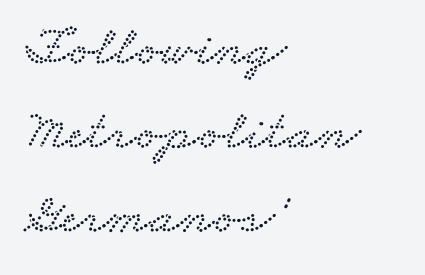
Q: Is the typeface a serif or a sans-serif typeface? A: Serif.
Q: Is the text underlined? A: No.
Q: How is the paragraph aligned? A: Left-aligned.
Q: Is the spacing between letters normal or unusually wide? A: Normal.
Q: Is the spacing between lines tight, normal or loose? A: Normal.
Q: Width (condensed, normal, or wide)? A: Wide.
Q: Stroke contrast? A: Low.
Q: x-height? A: Small.
Q: Monospaced? A: No.
